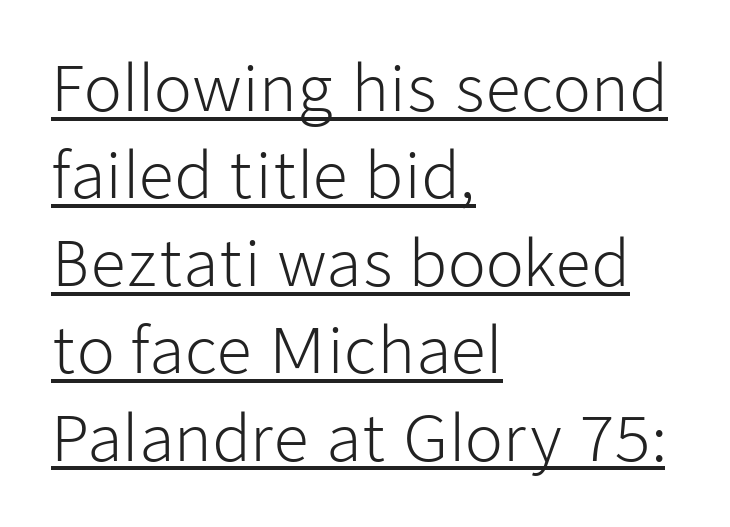
The image shows 62 px light sans-serif type, upright; set left-aligned, normal line spacing (1.41x), normal letter spacing, underlined; low stroke contrast and a medium x-height.
